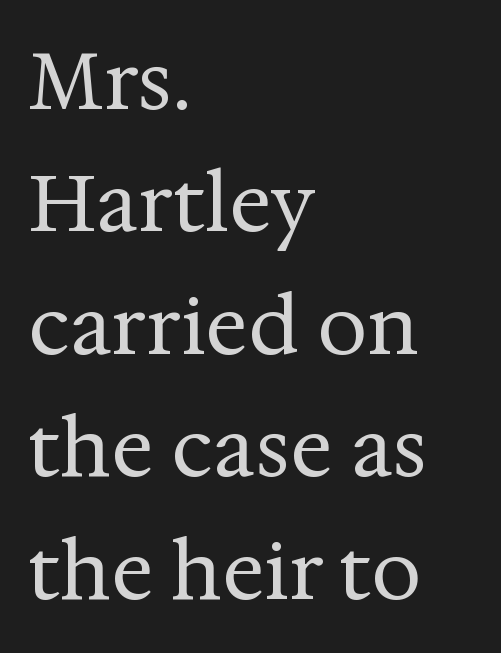
The image shows 79 px regular-weight serif type, upright; set left-aligned, normal line spacing (1.55x), normal letter spacing, not underlined; medium stroke contrast and a medium x-height.
